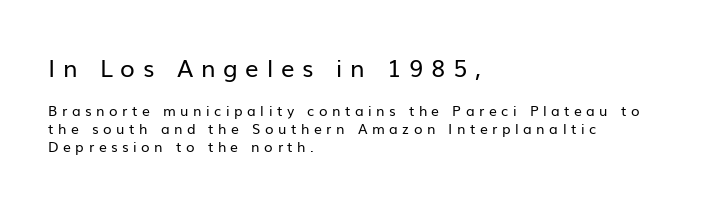
Q: Is the text bold? A: No.
Q: Is the text italic (slanted)? A: No, it is upright.
Q: Is the text underlined? A: No.
Q: How is the paragraph aligned? A: Left-aligned.
Q: Is the spacing between letters normal or unusually wide? A: Unusually wide.
Q: Is the spacing between lines tight, normal or loose? A: Normal.
Q: Which block of text is set in a larger size, the first (top) or the second (bottom)? A: The first (top) one.
